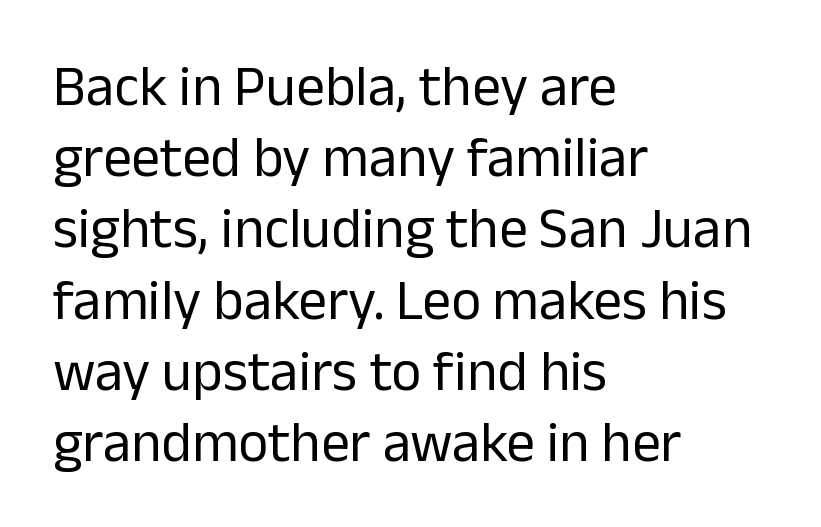
{"serif": "no", "italic": "no", "bold": "no", "weight": "regular", "width": "normal", "stroke_contrast": "low", "x_height": "medium", "monospaced": "no", "underline": "no", "align": "left", "line_spacing": "normal", "line_spacing_ratio": 1.25, "letter_spacing": "normal", "letter_spacing_em": 0.0, "glyph_px": 57}
